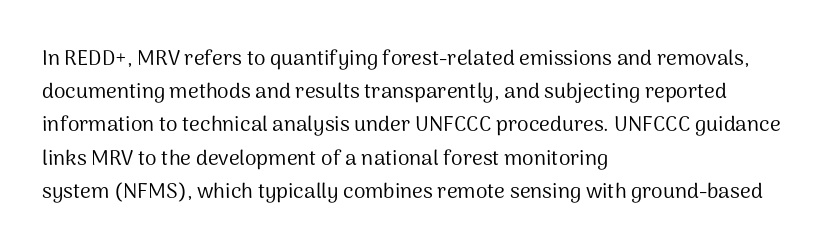
Q: Is the text bold? A: No.
Q: Is the text italic (slanted)? A: No, it is upright.
Q: Is the text underlined? A: No.
Q: How is the paragraph aligned? A: Left-aligned.
Q: Is the spacing between letters normal or unusually wide? A: Normal.
Q: Is the spacing between lines tight, normal or loose? A: Normal.
